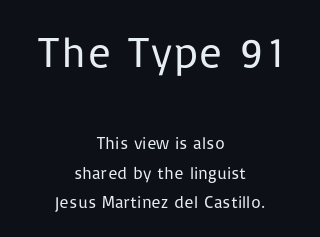
Is the lower block the larger one? No — the upper block carries the bigger type. Descenders are the only things crossing below the line. Does the type have serifs? No, each stem ends abruptly. The passage shown is typed in a proportional face where columns would drift.
